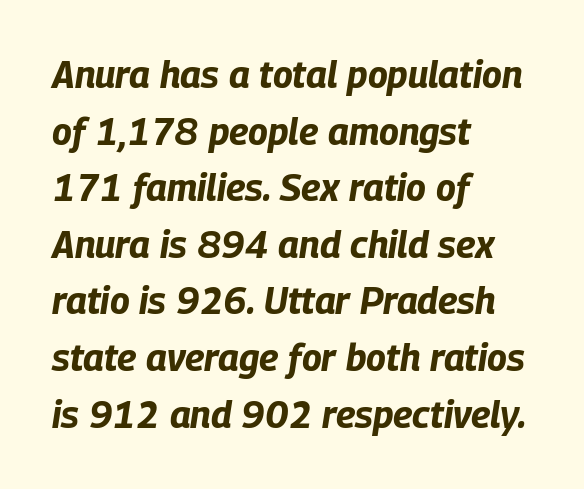
The image shows 37 px bold, condensed type, italic (leaning right); set left-aligned, normal line spacing (1.53x), normal letter spacing, not underlined; low stroke contrast and a large x-height.
